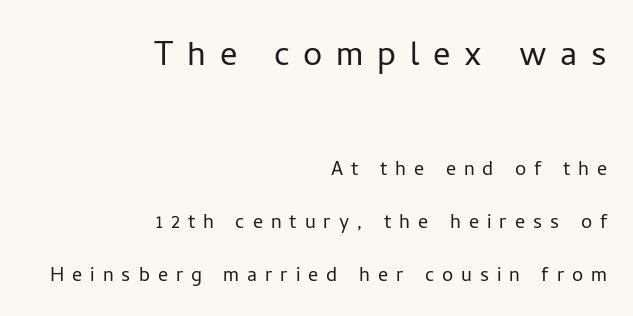
The image shows 43 px light sans-serif type, upright; set right-aligned, loose line spacing (2.13x), unusually wide letter spacing (+0.32 em), not underlined; the first (top) block is 1.72x larger; low stroke contrast and a medium x-height.
